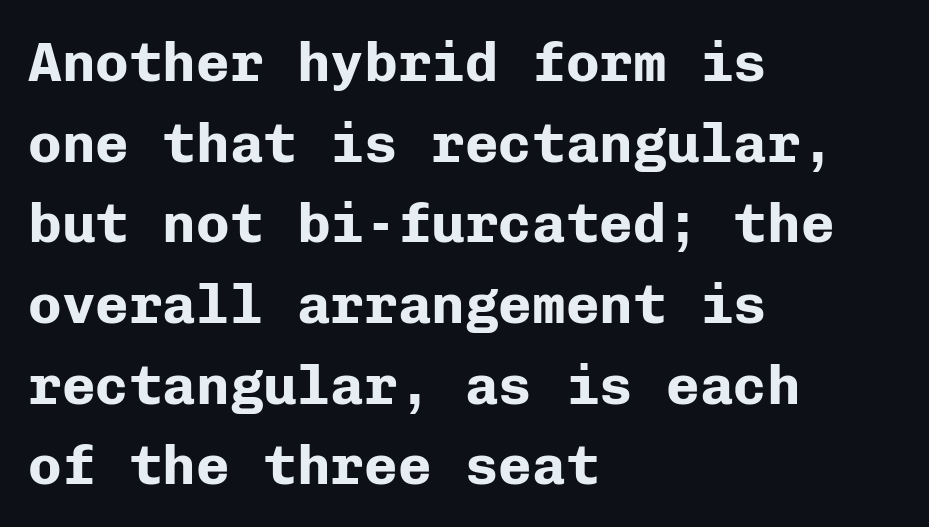
Notice how the passage keeps a crisp vertical edge on the left only. Has an underline been added? It has not. Observe the ordinary spacing: letters are neighbours, not strangers. A typesetter would call this monospace, since all characters share one set width. Notice how the stems are strictly vertical — no italics here. Students, this is bold: see how much ink each stroke carries.
